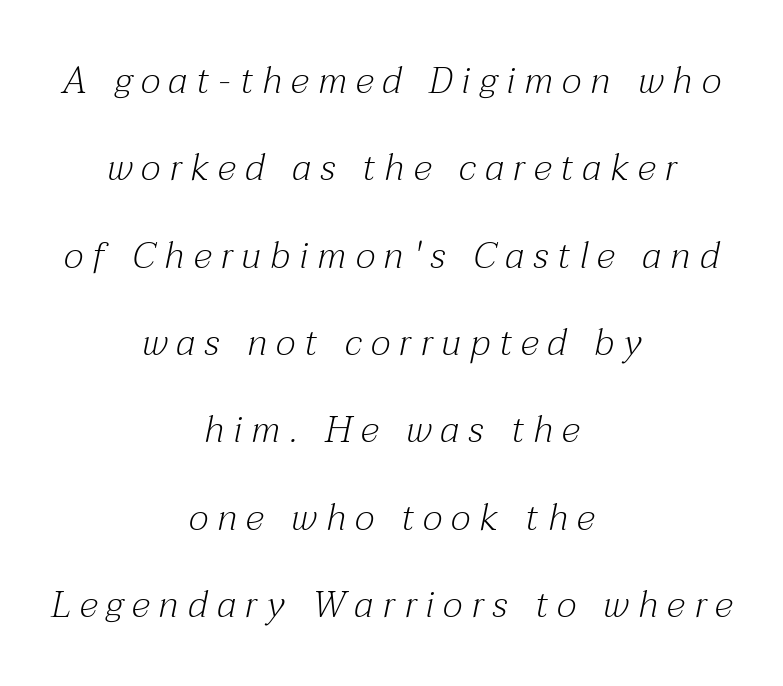
{"serif": "yes", "italic": "yes", "lean": "right", "slant_degrees": 12, "bold": "no", "weight": "light", "width": "normal", "stroke_contrast": "medium", "x_height": "medium", "monospaced": "no", "underline": "no", "align": "center", "line_spacing": "loose", "line_spacing_ratio": 2.36, "letter_spacing": "wide", "letter_spacing_em": 0.25, "glyph_px": 37}
